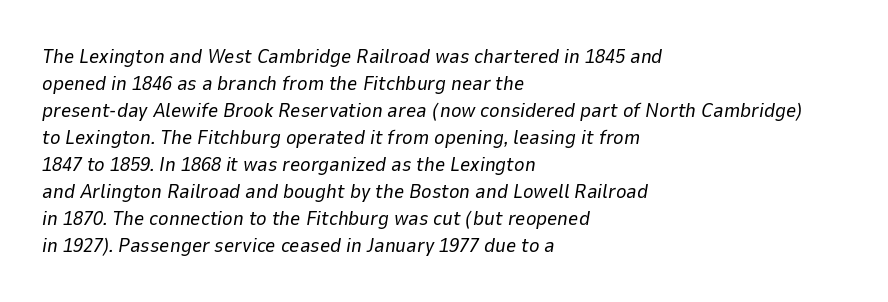
Notice how the passage keeps a crisp vertical edge on the left only. Whoever set this chose a conventional vertical rhythm. Inter-character spacing is left at the font's built-in metrics. Anything drawn beneath the words? Only blank space. The glyphs look as if they've been sheared to an angle. The passage shown is not bold in any degree.
